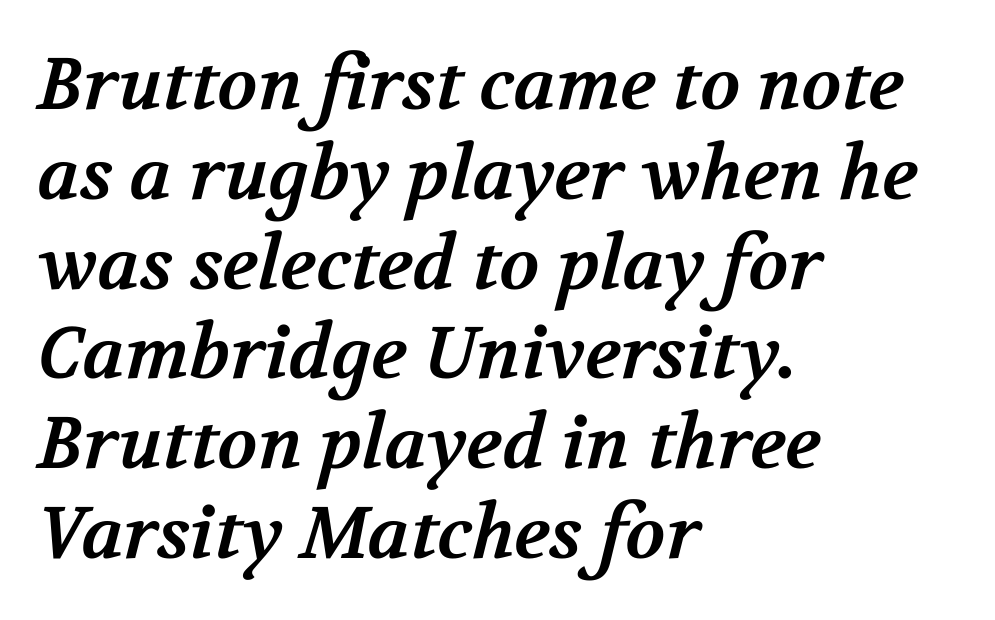
Q: Is the text bold? A: Yes.
Q: Is the typeface a serif or a sans-serif typeface? A: Serif.
Q: Is the text underlined? A: No.
Q: How is the paragraph aligned? A: Left-aligned.
Q: Is the spacing between letters normal or unusually wide? A: Normal.
Q: Width (condensed, normal, or wide)? A: Normal.
Q: Stroke contrast? A: Medium.
Q: x-height? A: Medium.
Q: Monospaced? A: No.
